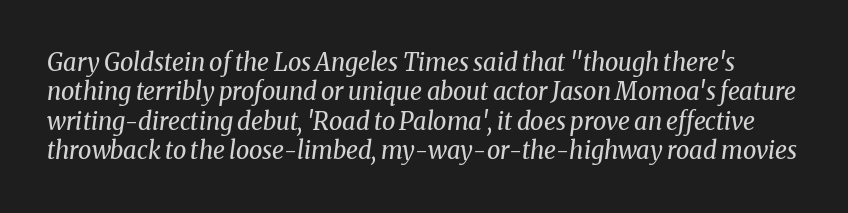
The image shows 24 px text type, italic (leaning right); set line spacing 1.22x, normal letter spacing, not underlined.
